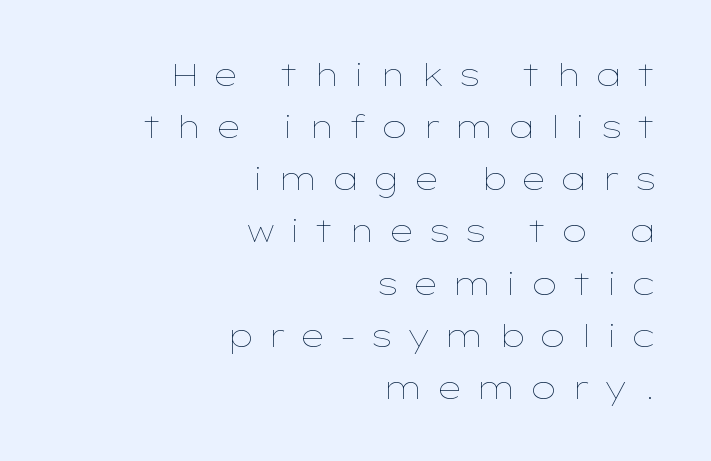
Q: Is the text bold? A: No.
Q: Is the text italic (slanted)? A: No, it is upright.
Q: Is the text underlined? A: No.
Q: How is the paragraph aligned? A: Right-aligned.
Q: Is the spacing between letters normal or unusually wide? A: Unusually wide.
Q: Is the spacing between lines tight, normal or loose? A: Normal.
Q: Width (condensed, normal, or wide)? A: Wide.
Q: Stroke contrast? A: Low.
Q: x-height? A: Medium.
Q: Monospaced? A: No.
